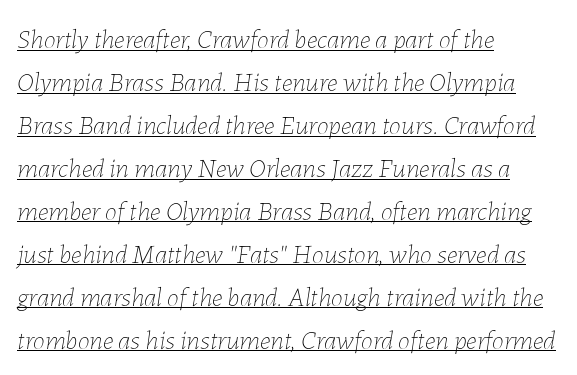
Q: Is the text bold? A: No.
Q: Is the text italic (slanted)? A: Yes, it leans right by about 7 degrees.
Q: Is the text underlined? A: Yes.
Q: How is the paragraph aligned? A: Left-aligned.
Q: Is the spacing between letters normal or unusually wide? A: Normal.
Q: Is the spacing between lines tight, normal or loose? A: Normal.
